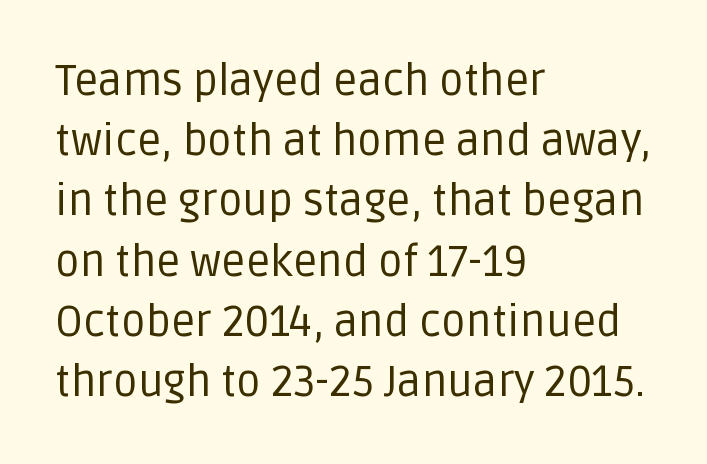
{"serif": "no", "italic": "no", "bold": "no", "weight": "regular", "width": "normal", "stroke_contrast": "low", "x_height": "large", "monospaced": "no", "underline": "no", "align": "left", "line_spacing": "normal", "line_spacing_ratio": 1.4, "letter_spacing": "normal", "letter_spacing_em": 0.0, "glyph_px": 43}
